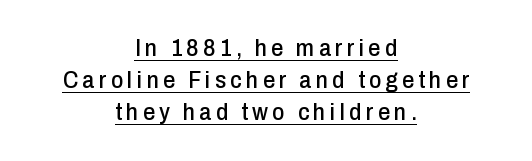
Q: Is the text italic (slanted)? A: No, it is upright.
Q: Is the text underlined? A: Yes.
Q: How is the paragraph aligned? A: Centered.
Q: Is the spacing between lines tight, normal or loose? A: Normal.
